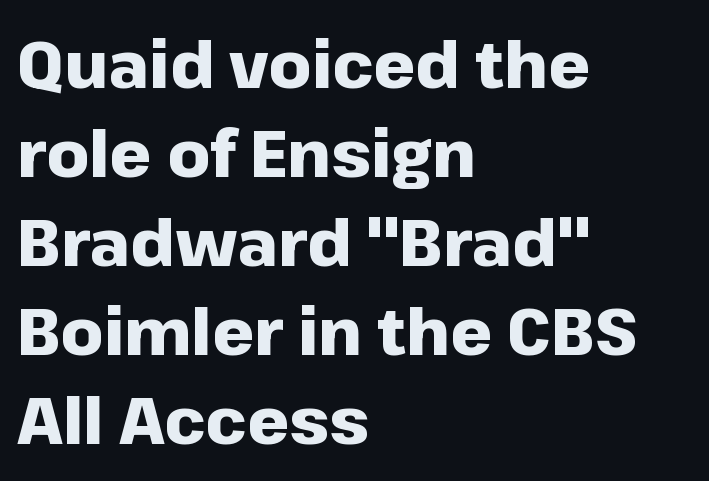
Q: Is the text bold? A: Yes.
Q: Is the text italic (slanted)? A: No, it is upright.
Q: Is the typeface a serif or a sans-serif typeface? A: Sans-serif.
Q: Is the text underlined? A: No.
Q: How is the paragraph aligned? A: Left-aligned.
Q: Is the spacing between letters normal or unusually wide? A: Normal.
Q: Is the spacing between lines tight, normal or loose? A: Normal.
Q: Width (condensed, normal, or wide)? A: Normal.
Q: Stroke contrast? A: Low.
Q: x-height? A: Medium.
Q: Monospaced? A: No.
